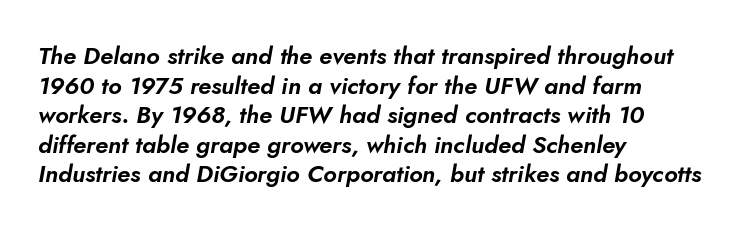
The image shows 24 px text type, italic (leaning right); set left-aligned, line spacing 1.23x, normal letter spacing, not underlined.
